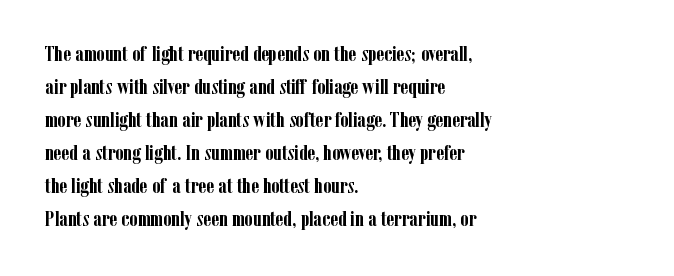
{"italic": "no", "bold": "yes", "underline": "no", "align": "left", "line_spacing": "normal", "line_spacing_ratio": 1.57, "letter_spacing": "normal", "letter_spacing_em": 0.0, "glyph_px": 21}
